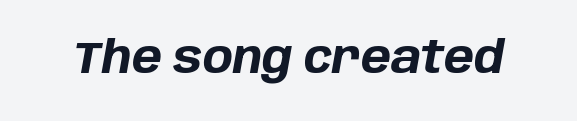
{"italic": "yes", "lean": "right", "slant_degrees": 10, "bold": "yes", "weight": "bold", "width": "normal", "stroke_contrast": "low", "x_height": "large", "monospaced": "no", "underline": "no", "letter_spacing": "normal", "letter_spacing_em": 0.0, "glyph_px": 45}
